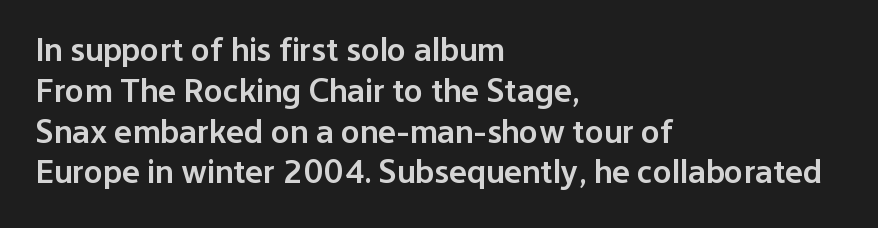
Left-aligned paragraph, ragged on the right. Observe the absence of serifs on each vertical stroke in this sample. The space beneath each line is pristine and unruled. The glyphs have the mass of a demibold cut, below bold. The face used here is proportionally spaced, like ordinary book or web type.
